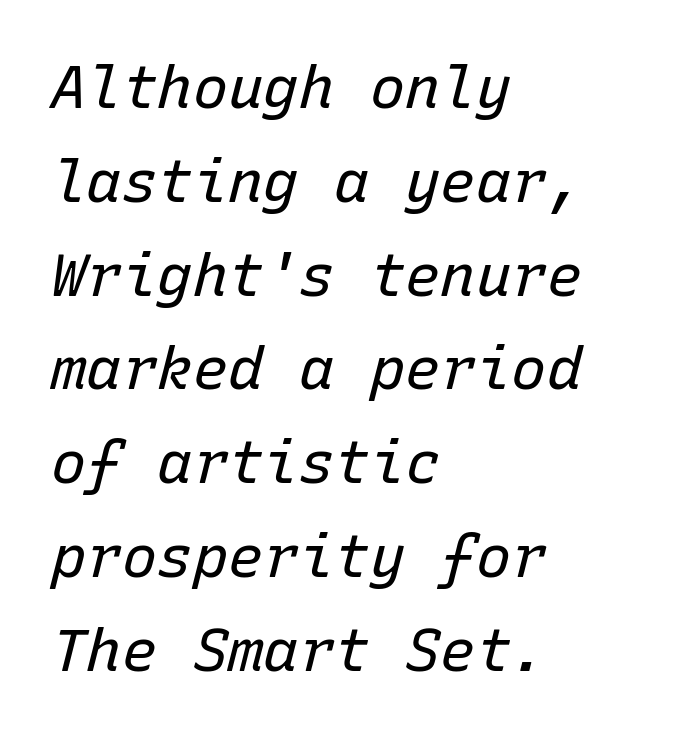
Vertically, the passage feels balanced, rows spaced as you'd expect. The passage shown has conventional tracking throughout. Do the characters align in a grid? Yes, the font is monospaced. This is not heavy type; no bold has been used.
